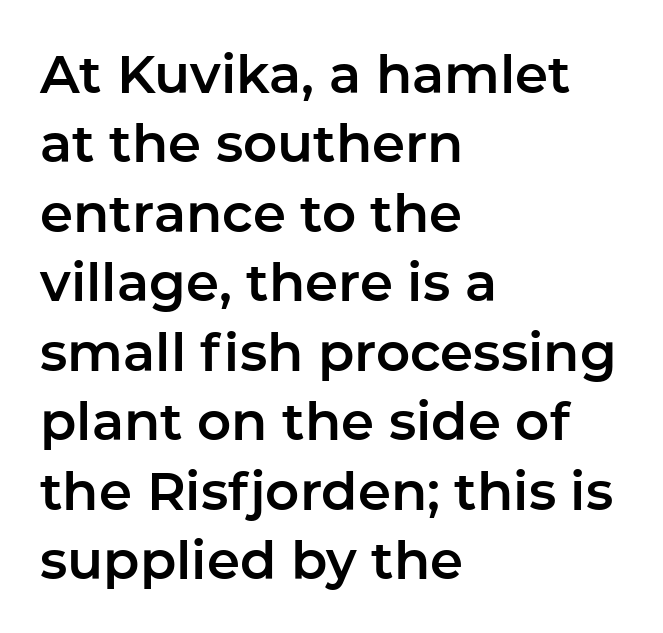
Letterform terminals end flat and unadorned throughout the passage. The rendering uses natural spacing where letterforms have individual widths. Each new line begins a customary step beneath the previous one. The lettering holds an erect, upright posture throughout.
